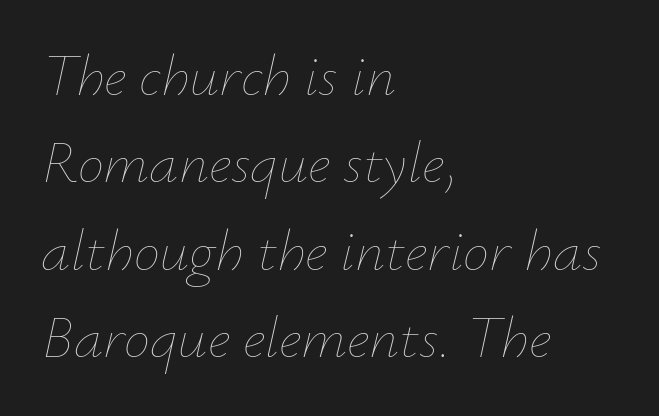
The face used here is proportionally spaced, like ordinary book or web type. The baseline area is clear. Nothing heavy about these letters — not bold at all. Does the leading feel generous? No, just average. The paragraph shown leans on its left margin.
